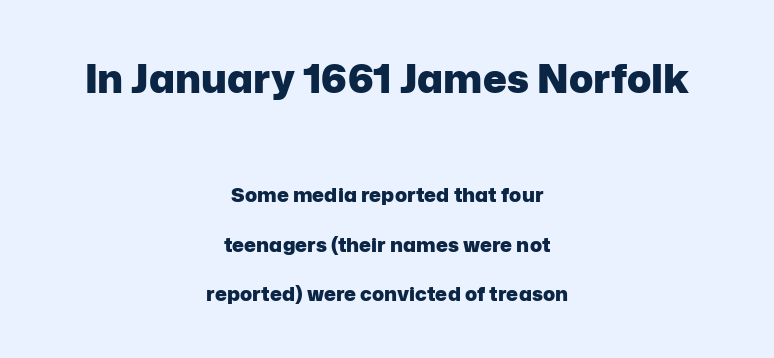
{"serif": "no", "italic": "no", "bold": "yes", "weight": "heavy", "width": "normal", "stroke_contrast": "low", "x_height": "medium", "monospaced": "no", "underline": "no", "align": "center", "line_spacing": "loose", "line_spacing_ratio": 2.48, "letter_spacing": "normal", "letter_spacing_em": 0.0, "larger_block": "first", "size_ratio": 2.0, "glyph_px": 40}
